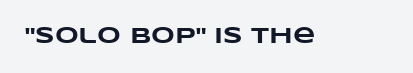
Compared with typical body copy, the letter spacing here is the same. A bare baseline throughout the passage. Chunky letters — that's bold for sure.
